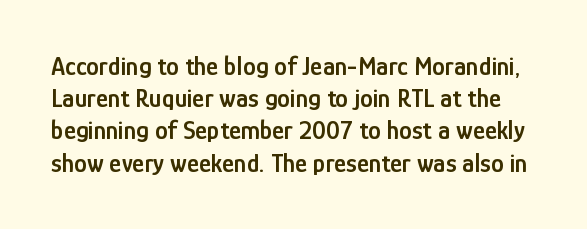
The image shows 26 px text type, upright; set line spacing 1.24x, normal letter spacing, not underlined.
